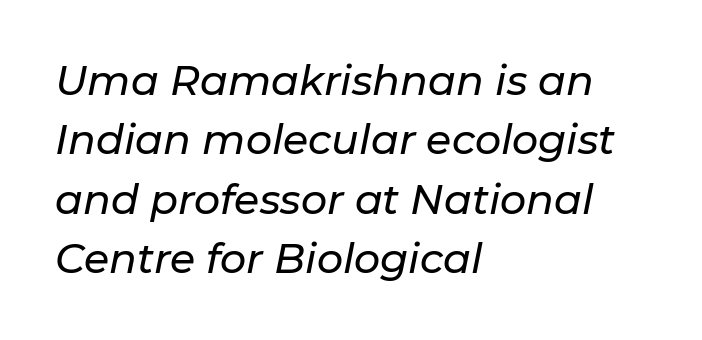
{"italic": "yes", "lean": "right", "slant_degrees": 11, "width": "normal", "stroke_contrast": "low", "x_height": "medium", "monospaced": "no", "underline": "no", "align": "left", "line_spacing": "normal", "line_spacing_ratio": 1.45, "letter_spacing": "normal", "letter_spacing_em": 0.0, "glyph_px": 41}
